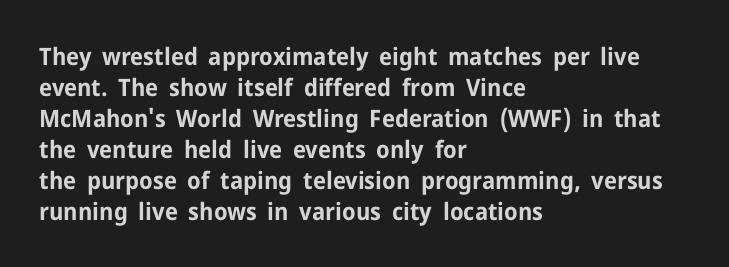
{"italic": "no", "bold": "yes", "underline": "no", "align": "left", "line_spacing": "normal", "line_spacing_ratio": 1.29, "letter_spacing": "normal", "letter_spacing_em": 0.0, "glyph_px": 24}
